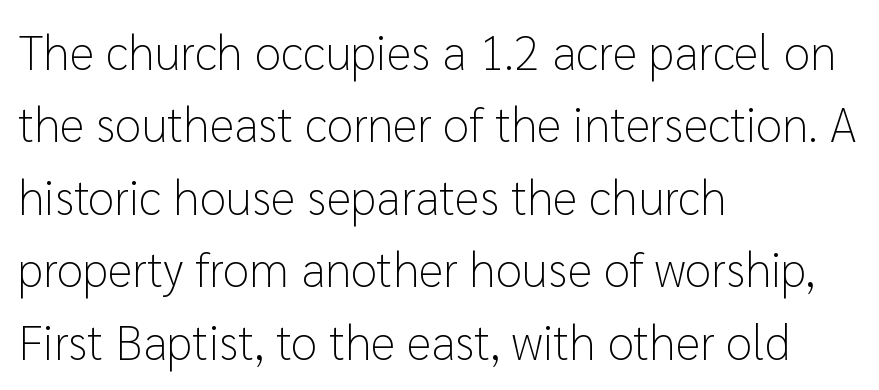
The image shows 48 px light sans-serif type, upright; set left-aligned, normal line spacing (1.51x), normal letter spacing, not underlined; low stroke contrast and a medium x-height.
